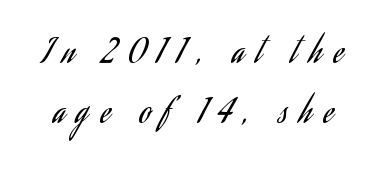
Q: Is the text bold? A: No.
Q: Is the text italic (slanted)? A: Yes.
Q: Is the typeface a serif or a sans-serif typeface? A: Sans-serif.
Q: Is the text underlined? A: No.
Q: Is the spacing between letters normal or unusually wide? A: Unusually wide.
Q: Width (condensed, normal, or wide)? A: Condensed.
Q: Stroke contrast? A: Low.
Q: x-height? A: Small.
Q: Monospaced? A: No.
